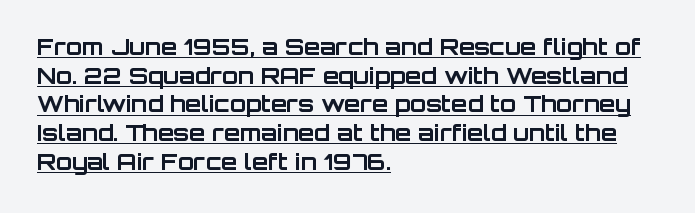
The image shows 23 px bold type, upright; set left-aligned, normal line spacing (1.25x), normal letter spacing, underlined.
